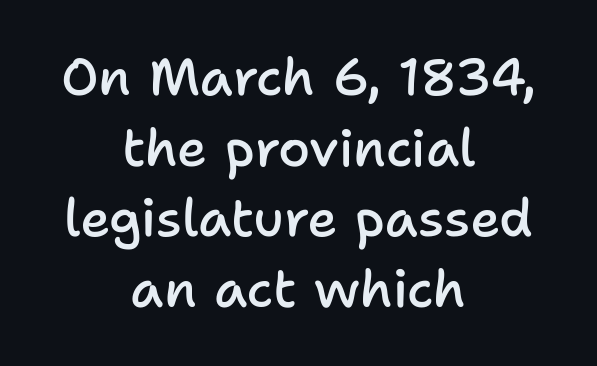
The image shows 52 px semibold sans-serif type, upright; set centered, normal line spacing (1.36x), normal letter spacing, not underlined; low stroke contrast and a medium x-height.
